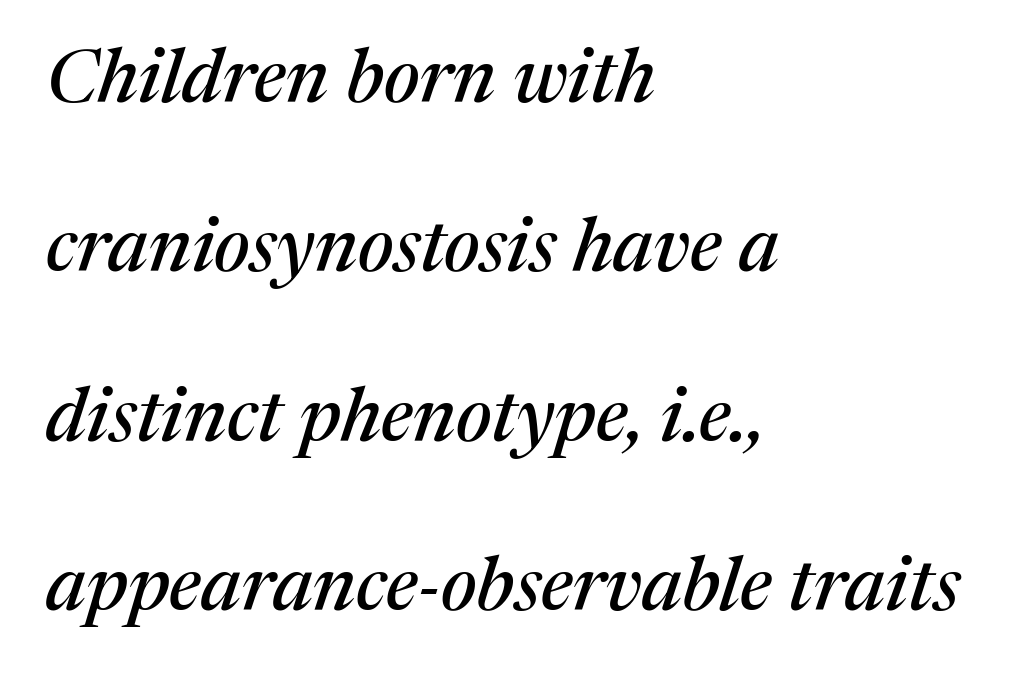
The image shows 75 px serif type, italic (leaning right); set left-aligned, loose line spacing (2.26x), normal letter spacing, not underlined; medium stroke contrast and a medium x-height.
